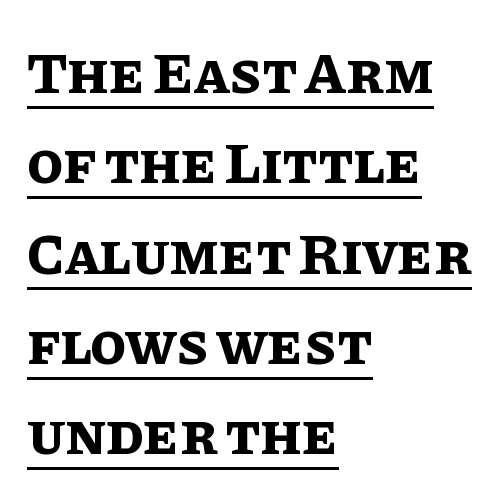
The image shows 59 px bold type, upright; set left-aligned, normal line spacing (1.53x), normal letter spacing, underlined; low stroke contrast and a large x-height.
